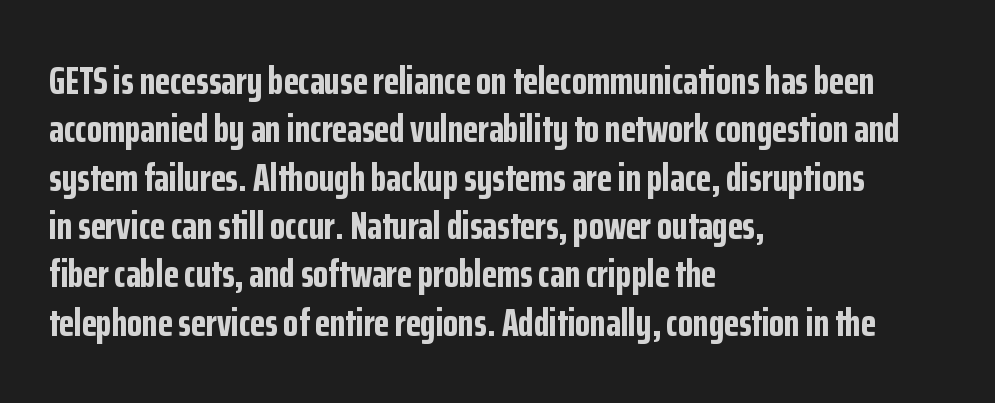
Q: Is the text bold? A: Yes.
Q: Is the text italic (slanted)? A: No, it is upright.
Q: Is the typeface a serif or a sans-serif typeface? A: Sans-serif.
Q: Is the text underlined? A: No.
Q: How is the paragraph aligned? A: Left-aligned.
Q: Is the spacing between letters normal or unusually wide? A: Normal.
Q: Width (condensed, normal, or wide)? A: Condensed.
Q: Stroke contrast? A: Low.
Q: x-height? A: Medium.
Q: Monospaced? A: No.
